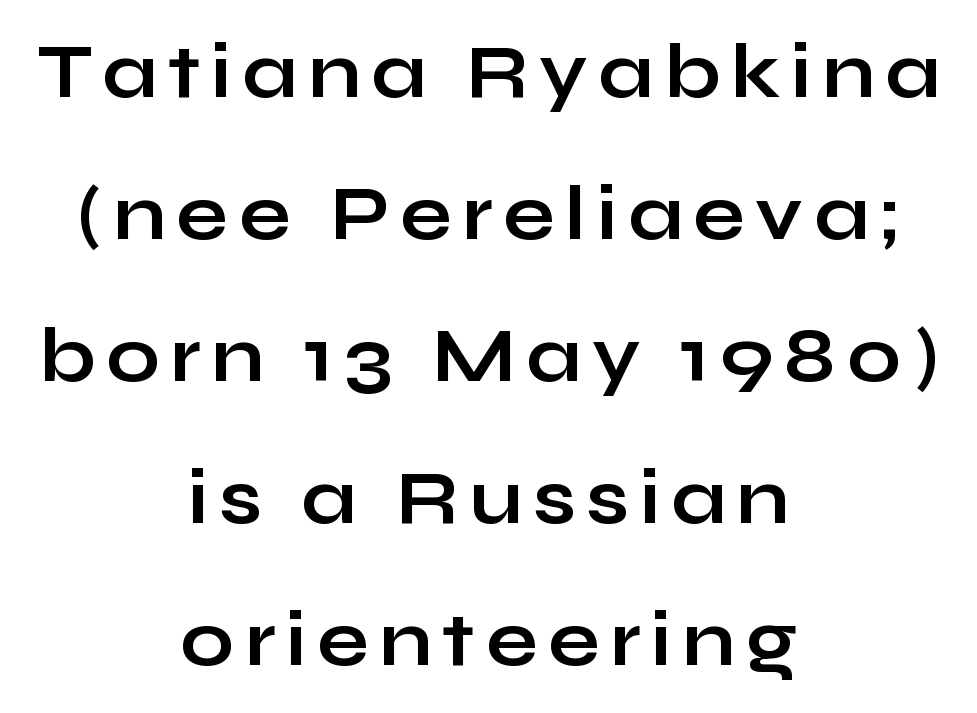
The image shows 76 px bold, wide sans-serif type, upright; set centered, line spacing 1.87x, not underlined; low stroke contrast and a medium x-height.
